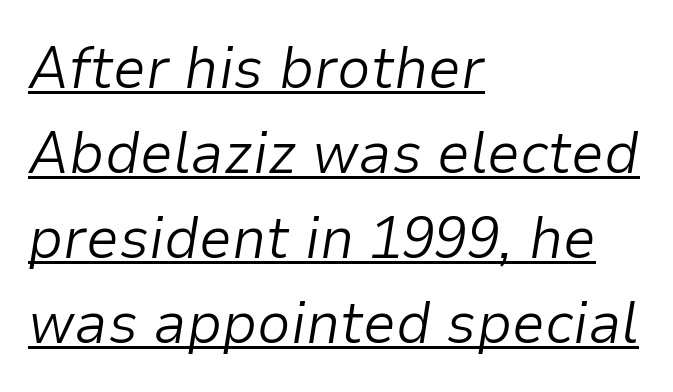
The image shows 59 px light type, italic (leaning right); set left-aligned, normal line spacing (1.44x), normal letter spacing, underlined; low stroke contrast and a medium x-height.
